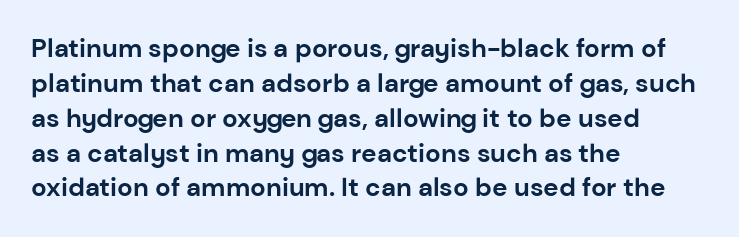
Q: Is the text bold? A: Yes.
Q: Is the text italic (slanted)? A: No, it is upright.
Q: Is the text underlined? A: No.
Q: How is the paragraph aligned? A: Left-aligned.
Q: Is the spacing between letters normal or unusually wide? A: Normal.
Q: Is the spacing between lines tight, normal or loose? A: Normal.
